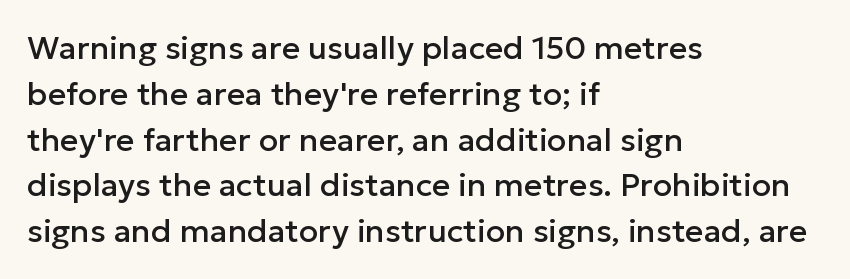
The image shows 32 px sans-serif type, upright; set left-aligned, normal line spacing (1.43x), normal letter spacing, not underlined; low stroke contrast and a medium x-height.
